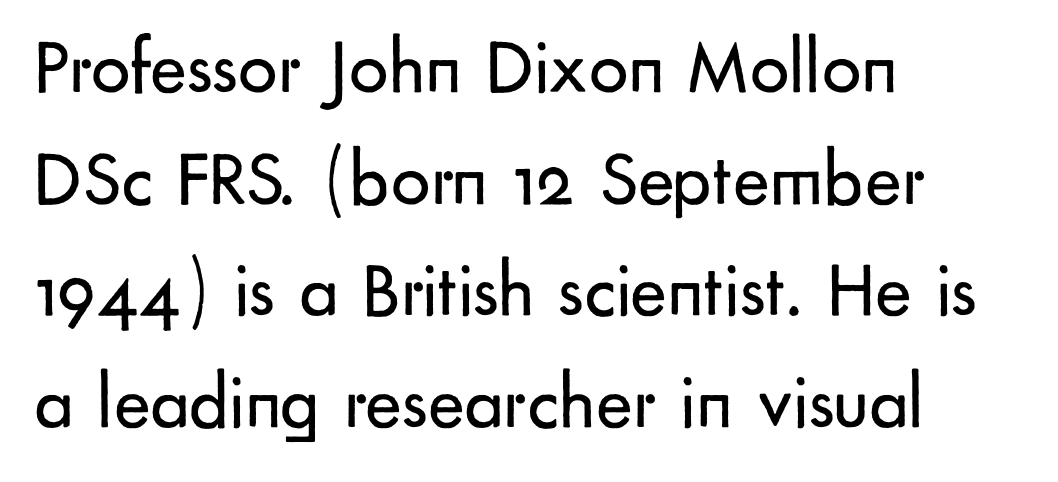
{"serif": "no", "italic": "no", "bold": "no", "weight": "regular", "width": "normal", "stroke_contrast": "low", "x_height": "small", "monospaced": "no", "underline": "no", "align": "left", "line_spacing": "normal", "line_spacing_ratio": 1.43, "letter_spacing": "normal", "letter_spacing_em": 0.0, "glyph_px": 78}
